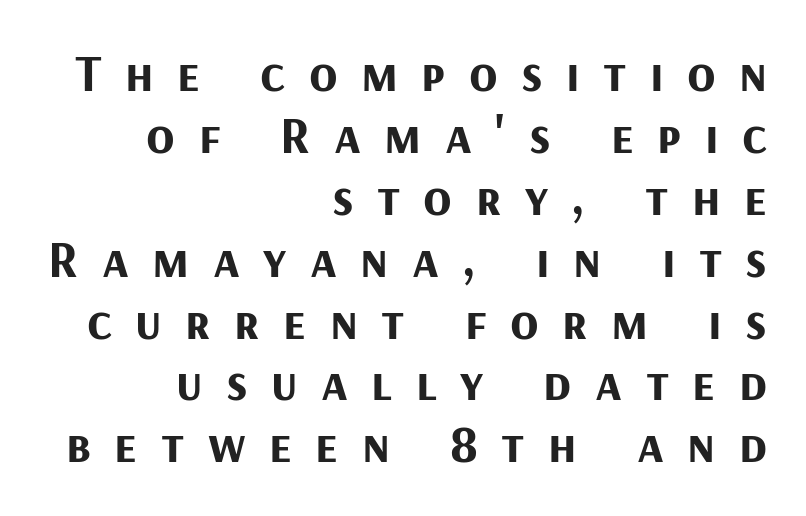
{"serif": "no", "italic": "no", "bold": "yes", "weight": "bold", "width": "normal", "stroke_contrast": "medium", "x_height": "medium", "monospaced": "no", "underline": "no", "align": "right", "line_spacing_ratio": 1.19, "letter_spacing": "wide", "letter_spacing_em": 0.45, "glyph_px": 52}
